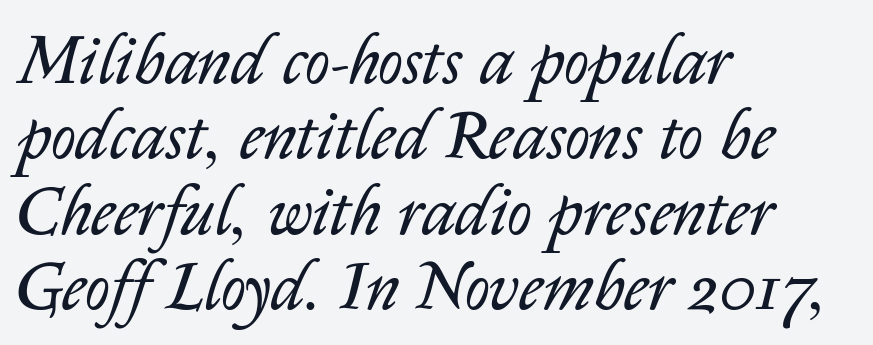
Q: Is the text bold? A: No.
Q: Is the text italic (slanted)? A: Yes, it leans right by about 14 degrees.
Q: Is the text underlined? A: No.
Q: How is the paragraph aligned? A: Left-aligned.
Q: Is the spacing between letters normal or unusually wide? A: Normal.
Q: Is the spacing between lines tight, normal or loose? A: Tight.
Q: Width (condensed, normal, or wide)? A: Normal.
Q: Stroke contrast? A: Low.
Q: x-height? A: Medium.
Q: Monospaced? A: No.
